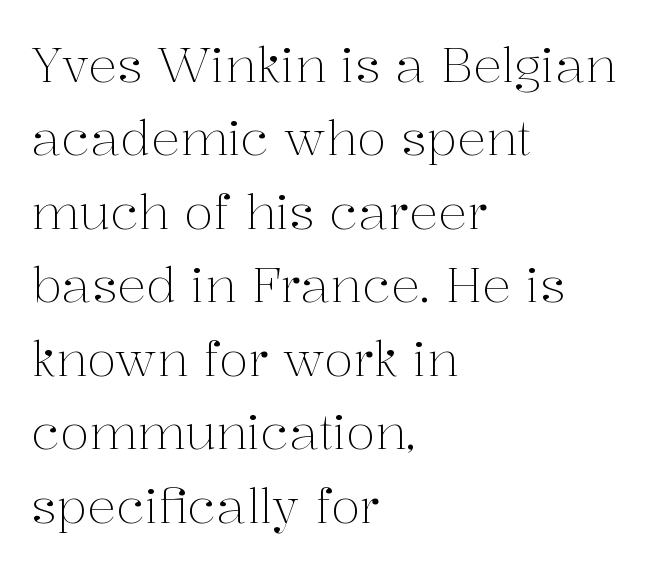
The image shows 48 px light serif type, upright; set left-aligned, normal line spacing (1.53x), normal letter spacing, not underlined; medium stroke contrast and a medium x-height.
